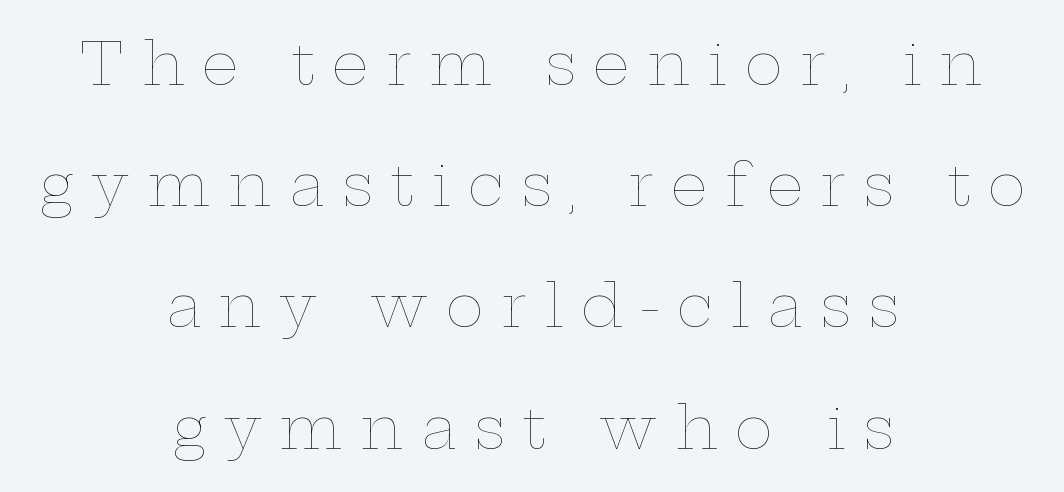
Q: Is the text bold? A: No.
Q: Is the text italic (slanted)? A: No, it is upright.
Q: Is the text underlined? A: No.
Q: How is the paragraph aligned? A: Centered.
Q: Is the spacing between letters normal or unusually wide? A: Unusually wide.
Q: Is the spacing between lines tight, normal or loose? A: Loose.
Q: Width (condensed, normal, or wide)? A: Wide.
Q: Stroke contrast? A: Low.
Q: x-height? A: Medium.
Q: Monospaced? A: No.
